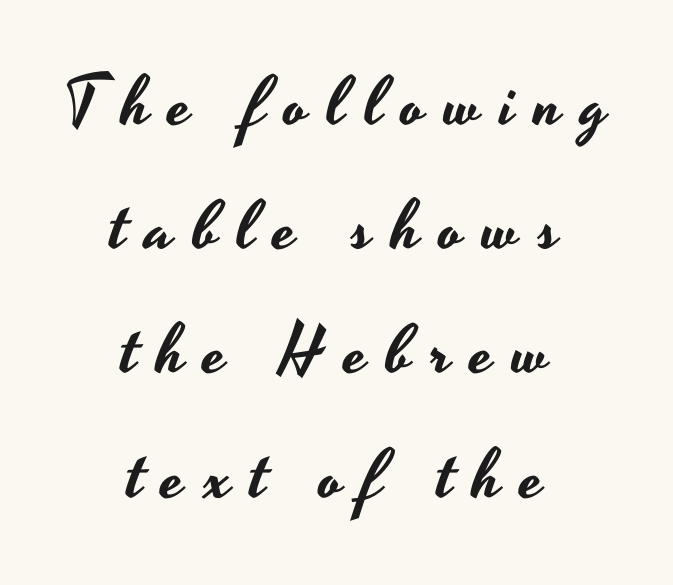
A typesetter would call this proportional, since set widths differ per character. The space beneath each line is pristine and unruled. The rendering positions every line midway between the sides. Caption: expanded tracking, letters set apart.
